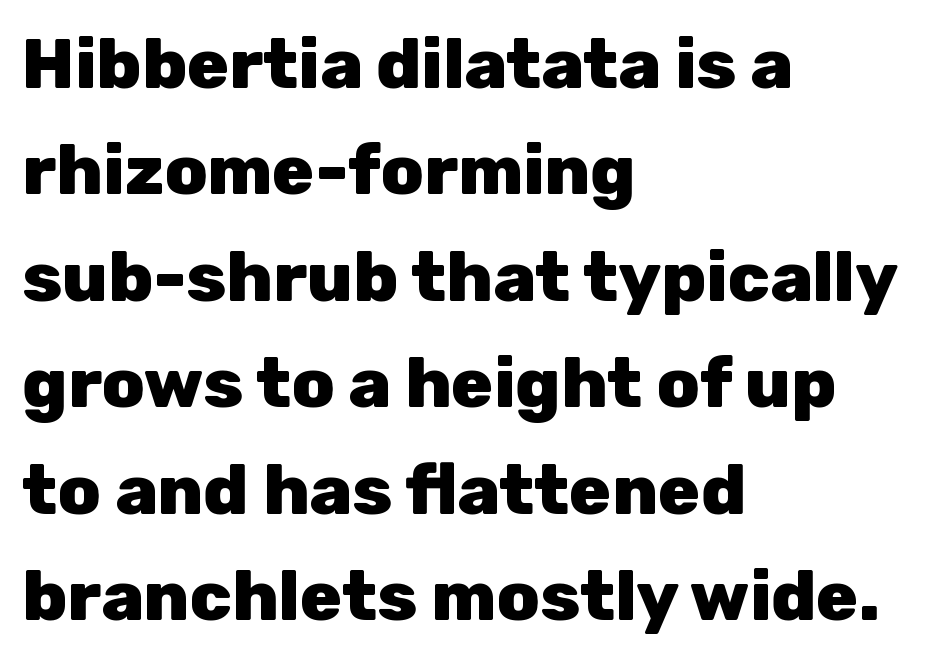
The image shows 70 px heavy sans-serif type, upright; set left-aligned, normal line spacing (1.52x), normal letter spacing, not underlined; low stroke contrast and a medium x-height.
